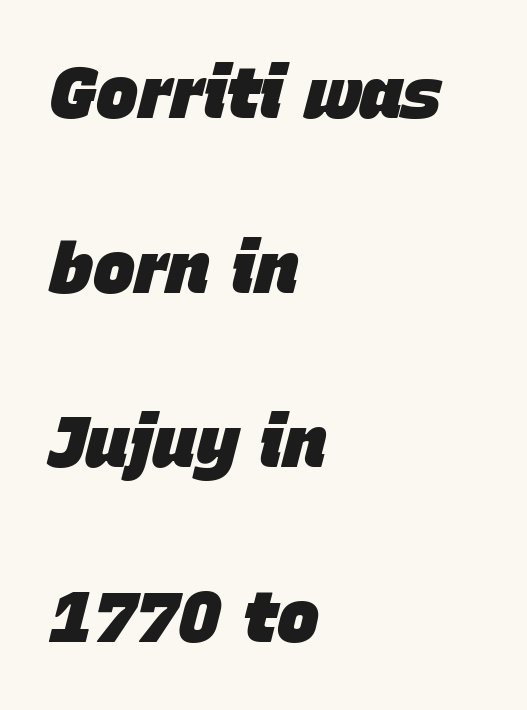
Any mark beneath the type? The region is blank. Airy leading. Think of a printed novel: that variable character pitch is what you see here. Look at the stroke-to-counter ratio: heavy, a bold. Look at the tracking — it's just the regular setting, nothing added. Slant detected: the letters are inclined.
